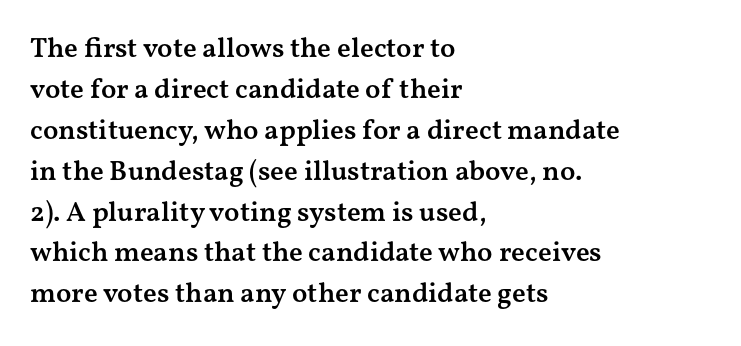
The image shows 28 px semibold, wide serif type, upright; set left-aligned, normal line spacing (1.46x), normal letter spacing, not underlined; medium stroke contrast and a medium x-height.
